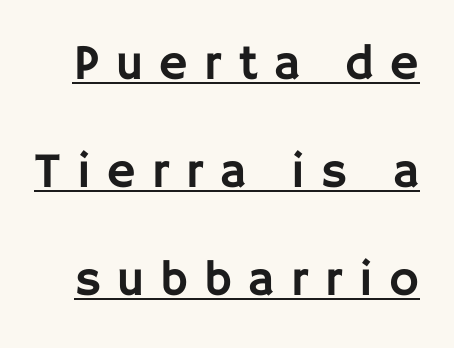
The image shows 50 px sans-serif type, upright; set loose line spacing (2.16x), unusually wide letter spacing (+0.32 em), underlined; low stroke contrast and a large x-height.
